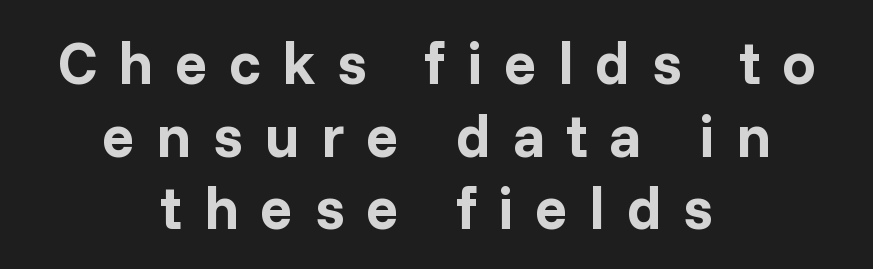
Q: Is the text bold? A: Yes.
Q: Is the text italic (slanted)? A: No, it is upright.
Q: Is the typeface a serif or a sans-serif typeface? A: Sans-serif.
Q: Is the text underlined? A: No.
Q: How is the paragraph aligned? A: Centered.
Q: Is the spacing between letters normal or unusually wide? A: Unusually wide.
Q: Width (condensed, normal, or wide)? A: Normal.
Q: Stroke contrast? A: Low.
Q: x-height? A: Medium.
Q: Monospaced? A: No.
